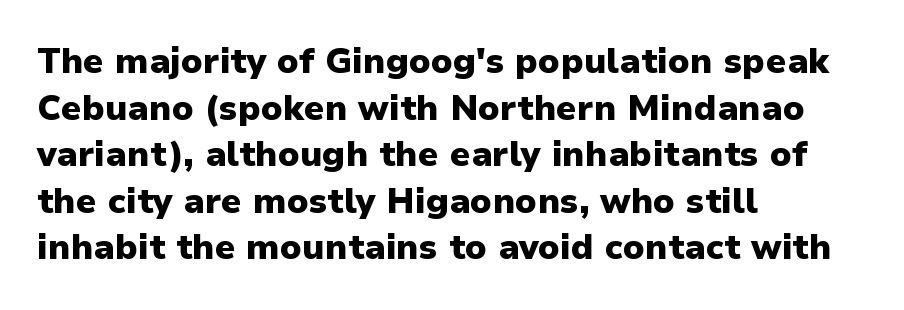
The image shows 35 px heavy sans-serif type, upright; set left-aligned, normal line spacing (1.33x), normal letter spacing, not underlined; low stroke contrast and a medium x-height.
